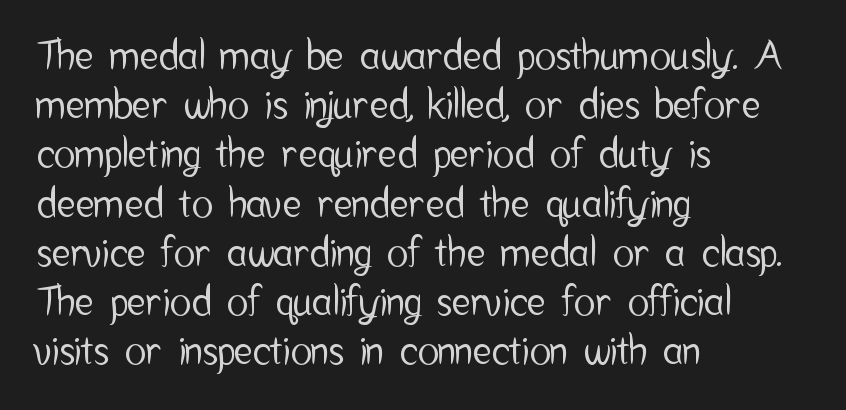
Nobody touched the tracking dial on this one. Check where the strokes stop: nothing finishes them off — pure sans. This is roman type, the default non-slanted kind. Reading down the block, your eye returns to a fixed left position each line. The letters advance in unequal steps, a hallmark of proportional type. The string is rendered with underlining switched off.
